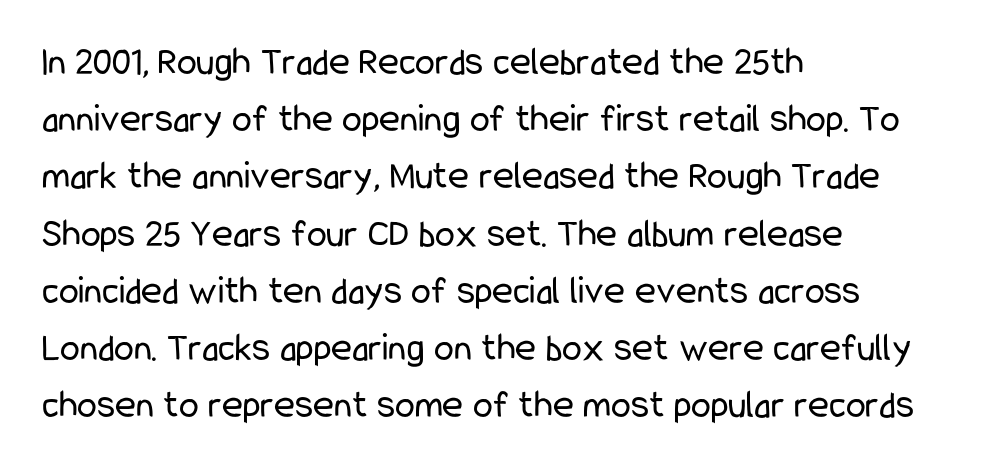
{"serif": "no", "italic": "no", "bold": "no", "weight": "regular", "width": "condensed", "stroke_contrast": "low", "x_height": "medium", "monospaced": "no", "underline": "no", "align": "left", "line_spacing": "normal", "line_spacing_ratio": 1.43, "letter_spacing": "normal", "letter_spacing_em": 0.0, "glyph_px": 40}
